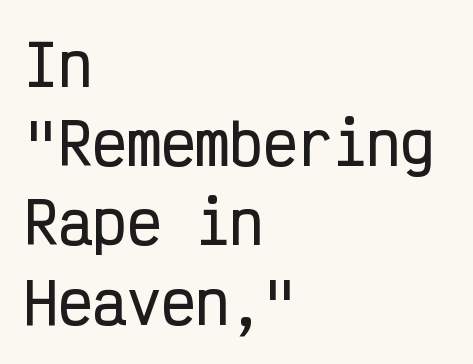
Q: Is the text italic (slanted)? A: No, it is upright.
Q: Is the typeface a serif or a sans-serif typeface? A: Sans-serif.
Q: Is the text underlined? A: No.
Q: How is the paragraph aligned? A: Left-aligned.
Q: Is the spacing between letters normal or unusually wide? A: Normal.
Q: Is the spacing between lines tight, normal or loose? A: Normal.
Q: Width (condensed, normal, or wide)? A: Condensed.
Q: Stroke contrast? A: Low.
Q: x-height? A: Medium.
Q: Monospaced? A: Yes.
